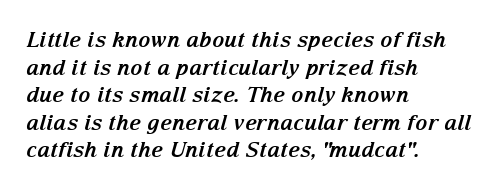
Q: Is the text bold? A: Yes.
Q: Is the text italic (slanted)? A: Yes, it leans right by about 15 degrees.
Q: Is the text underlined? A: No.
Q: How is the paragraph aligned? A: Left-aligned.
Q: Is the spacing between letters normal or unusually wide? A: Normal.
Q: Is the spacing between lines tight, normal or loose? A: Normal.
